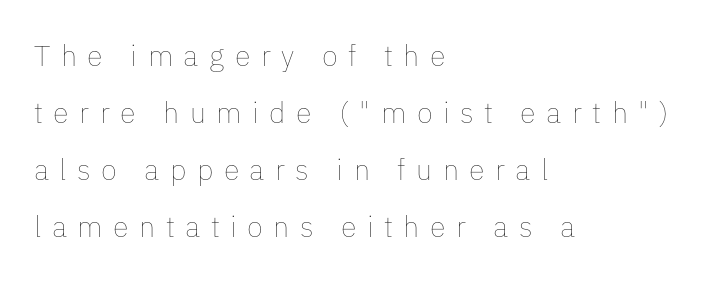
Q: Is the text bold? A: No.
Q: Is the text italic (slanted)? A: No, it is upright.
Q: Is the text underlined? A: No.
Q: How is the paragraph aligned? A: Left-aligned.
Q: Is the spacing between letters normal or unusually wide? A: Unusually wide.
Q: Is the spacing between lines tight, normal or loose? A: Loose.
Q: Width (condensed, normal, or wide)? A: Normal.
Q: Stroke contrast? A: Low.
Q: x-height? A: Medium.
Q: Monospaced? A: No.
